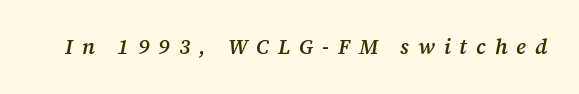
Q: Is the text bold? A: Semi-bold.
Q: Is the text italic (slanted)? A: Yes, it leans right by about 12 degrees.
Q: Is the text underlined? A: No.
Q: Is the spacing between letters normal or unusually wide? A: Unusually wide.
